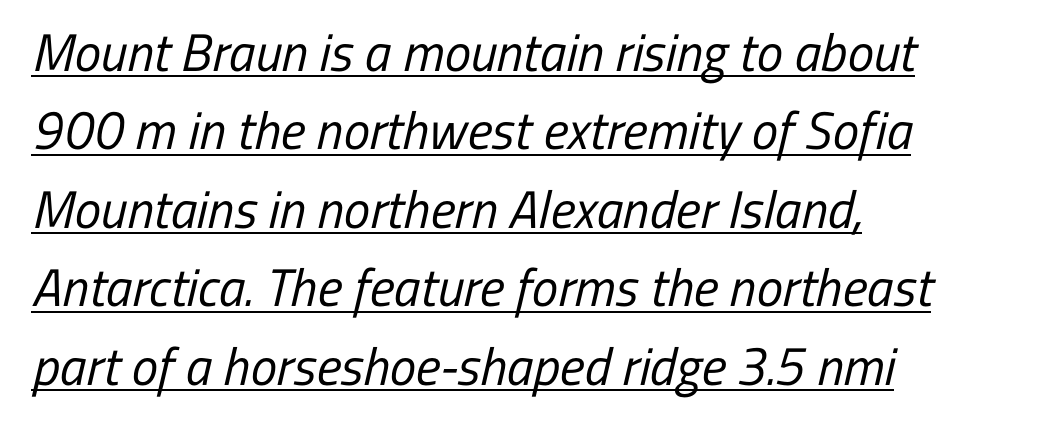
{"serif": "no", "bold": "no", "weight": "regular", "width": "condensed", "stroke_contrast": "low", "x_height": "medium", "monospaced": "no", "underline": "yes", "align": "left", "line_spacing": "normal", "line_spacing_ratio": 1.48, "letter_spacing": "normal", "letter_spacing_em": 0.0, "glyph_px": 53}
